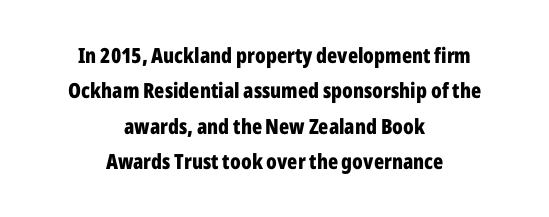
Q: Is the text bold? A: Yes.
Q: Is the text italic (slanted)? A: No, it is upright.
Q: Is the text underlined? A: No.
Q: How is the paragraph aligned? A: Centered.
Q: Is the spacing between letters normal or unusually wide? A: Normal.
Q: Is the spacing between lines tight, normal or loose? A: Normal.
